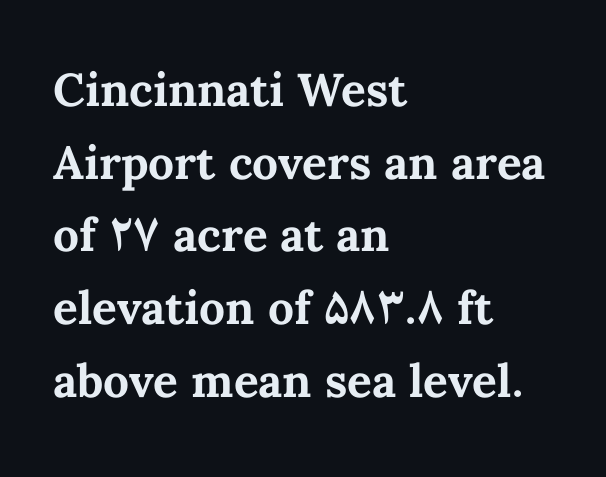
{"italic": "no", "bold": "yes", "weight": "bold", "width": "normal", "stroke_contrast": "medium", "x_height": "medium", "monospaced": "no", "underline": "no", "align": "left", "line_spacing": "normal", "line_spacing_ratio": 1.58, "letter_spacing": "normal", "letter_spacing_em": 0.0, "glyph_px": 46}
